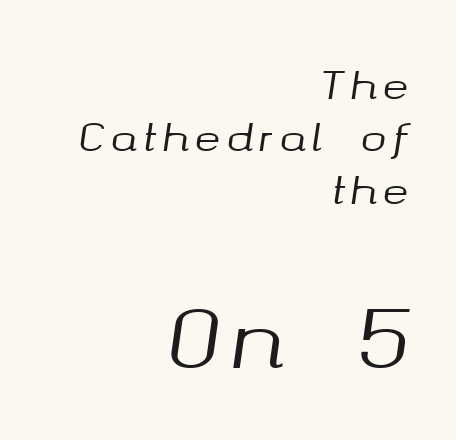
{"italic": "yes", "lean": "right", "slant_degrees": 8, "width": "normal", "stroke_contrast": "medium", "x_height": "medium", "monospaced": "no", "underline": "no", "align": "right", "line_spacing": "normal", "line_spacing_ratio": 1.34, "larger_block": "second", "size_ratio": 2.0, "glyph_px": 78}
